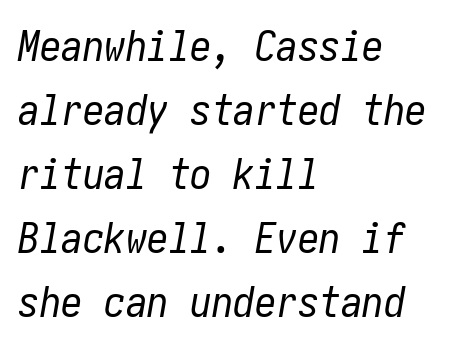
Q: Is the text bold? A: No.
Q: Is the text italic (slanted)? A: Yes, it leans right by about 10 degrees.
Q: Is the text underlined? A: No.
Q: How is the paragraph aligned? A: Left-aligned.
Q: Is the spacing between letters normal or unusually wide? A: Normal.
Q: Is the spacing between lines tight, normal or loose? A: Normal.
Q: Width (condensed, normal, or wide)? A: Condensed.
Q: Stroke contrast? A: Low.
Q: x-height? A: Medium.
